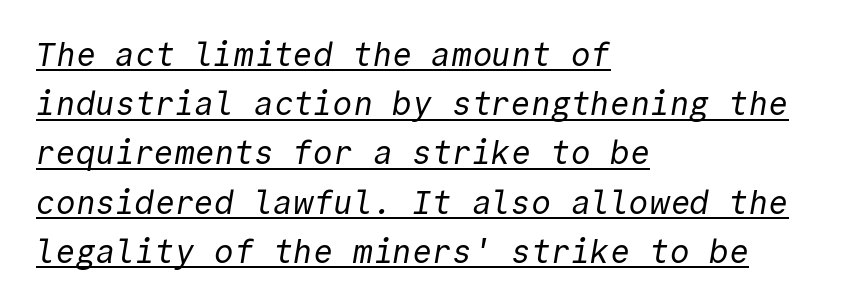
{"serif": "no", "bold": "no", "weight": "regular", "width": "normal", "x_height": "medium", "monospaced": "yes", "underline": "yes", "align": "left", "line_spacing": "normal", "line_spacing_ratio": 1.49, "letter_spacing": "normal", "letter_spacing_em": 0.0, "glyph_px": 33}
